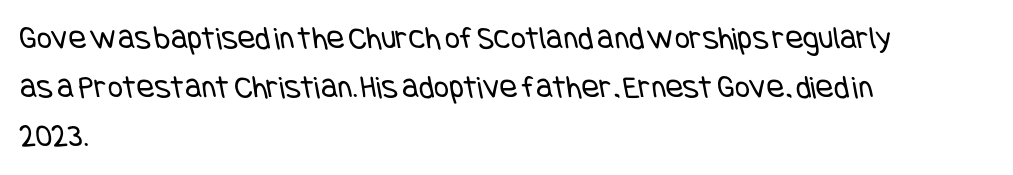
Q: Is the text bold? A: No.
Q: Is the typeface a serif or a sans-serif typeface? A: Sans-serif.
Q: Is the text underlined? A: No.
Q: How is the paragraph aligned? A: Left-aligned.
Q: Is the spacing between letters normal or unusually wide? A: Normal.
Q: Is the spacing between lines tight, normal or loose? A: Normal.
Q: Width (condensed, normal, or wide)? A: Condensed.
Q: Stroke contrast? A: Low.
Q: x-height? A: Large.
